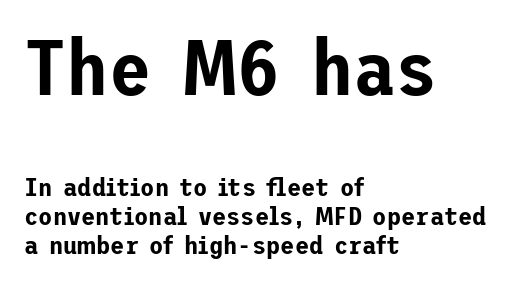
Q: Is the text italic (slanted)? A: No, it is upright.
Q: Is the typeface a serif or a sans-serif typeface? A: Sans-serif.
Q: Is the text underlined? A: No.
Q: How is the paragraph aligned? A: Left-aligned.
Q: Is the spacing between letters normal or unusually wide? A: Normal.
Q: Is the spacing between lines tight, normal or loose? A: Tight.
Q: Which block of text is set in a larger size, the first (top) or the second (bottom)? A: The first (top) one.
Q: Width (condensed, normal, or wide)? A: Normal.
Q: Stroke contrast? A: Low.
Q: x-height? A: Medium.
